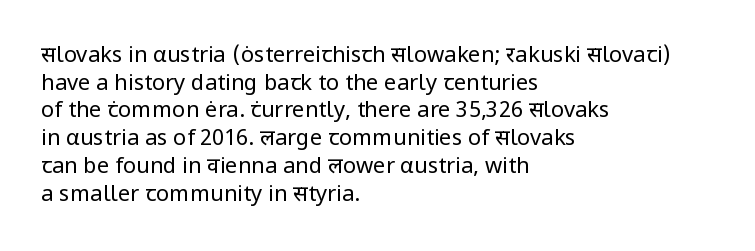
{"italic": "no", "bold": "no", "underline": "no", "align": "left", "line_spacing": "normal", "line_spacing_ratio": 1.26, "letter_spacing": "normal", "letter_spacing_em": 0.0, "glyph_px": 22}
